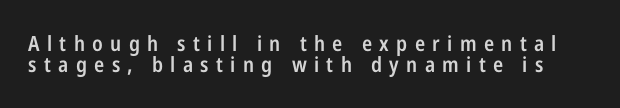
{"italic": "no", "bold": "semi", "underline": "no", "line_spacing": "tight", "line_spacing_ratio": 1.01, "letter_spacing": "wide", "letter_spacing_em": 0.35, "glyph_px": 21}
